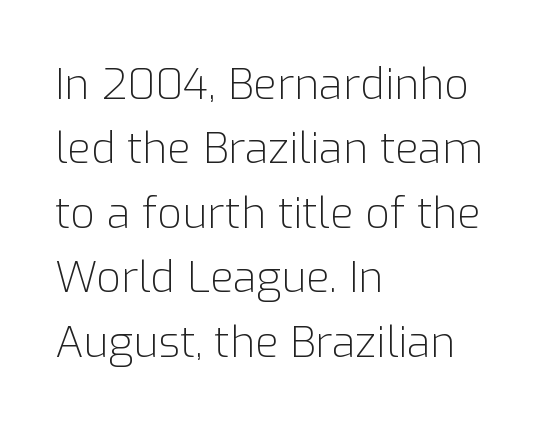
{"serif": "no", "italic": "no", "bold": "no", "weight": "light", "width": "normal", "stroke_contrast": "low", "x_height": "medium", "monospaced": "no", "underline": "no", "align": "left", "line_spacing": "normal", "line_spacing_ratio": 1.5, "letter_spacing": "normal", "letter_spacing_em": 0.0, "glyph_px": 43}
